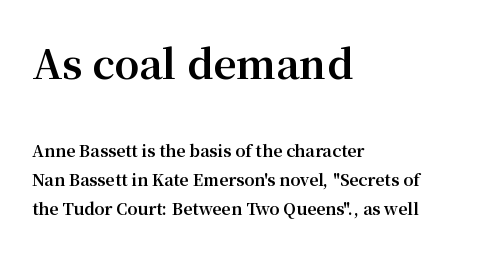
{"serif": "yes", "italic": "no", "bold": "yes", "weight": "bold", "width": "normal", "stroke_contrast": "medium", "x_height": "medium", "monospaced": "no", "underline": "no", "align": "left", "line_spacing_ratio": 1.84, "letter_spacing": "normal", "letter_spacing_em": 0.0, "larger_block": "first", "size_ratio": 2.5, "glyph_px": 40}
